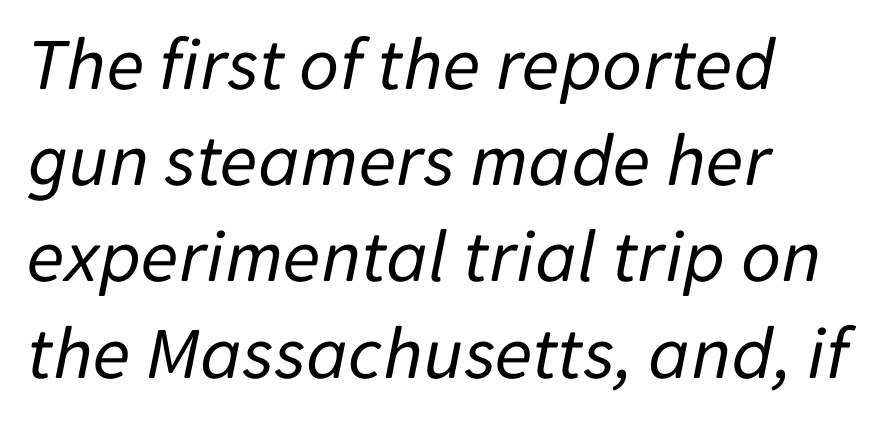
The image shows 77 px regular-weight type, italic (leaning right); set left-aligned, normal line spacing (1.25x), normal letter spacing, not underlined; low stroke contrast and a medium x-height.
